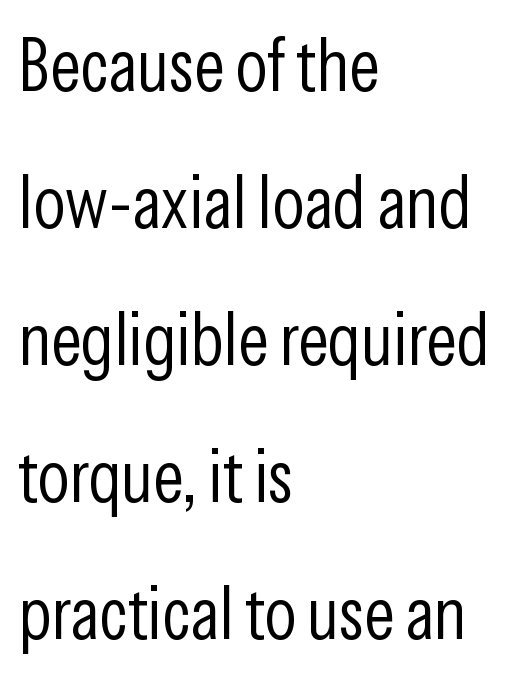
The image shows 74 px light, condensed sans-serif type, upright; set left-aligned, line spacing 1.85x, normal letter spacing, not underlined; low stroke contrast and a medium x-height.
